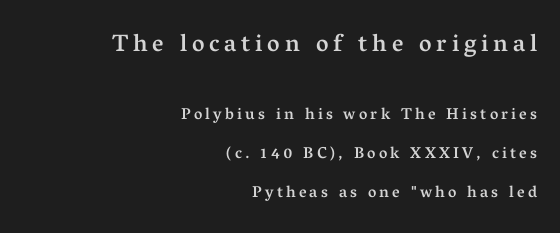
The lines in this sample share a right terminus and differ only in where they begin. Quick note: not italic, upright. Baseline-to-baseline distance is far greater than the letter height. Clear beneath every line of the passage. Tracking here is generous; glyphs stand well apart from one another. Look at the stroke-to-counter ratio: somewhat heavy, a semibold.
